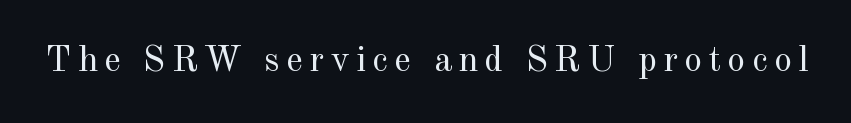
A clean baseline with only descenders dipping below it. The typesetting does not lean heavy: it is not bold. Every character sits straight up, as roman type does. This rendering employs a face with finishing strokes, i.e., a serif. Character widths vary here, with narrow letters taking less room than wide ones.
